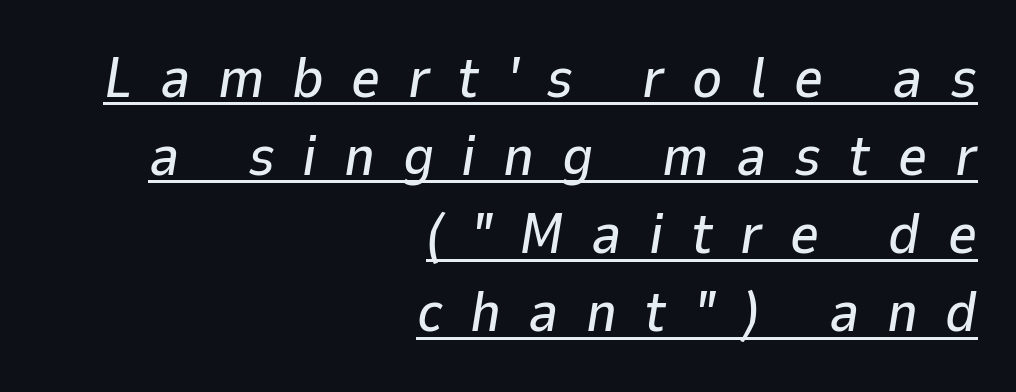
The glyphs are accompanied by a horizontal stroke just below them. Would a proofreader flag this as italicized? Yes. These lines are set flush right with a ragged left edge. Characters follow at a spacing far wider than the type designer built in.
